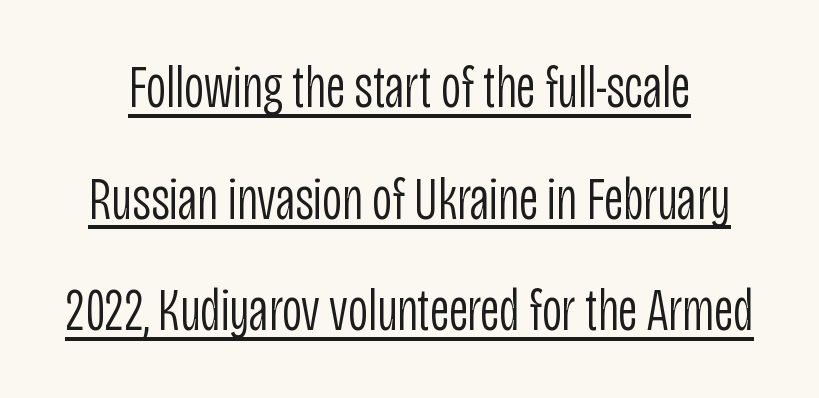
{"serif": "no", "italic": "no", "bold": "no", "weight": "light", "width": "condensed", "stroke_contrast": "low", "x_height": "large", "monospaced": "no", "underline": "yes", "line_spacing_ratio": 1.83, "letter_spacing": "normal", "letter_spacing_em": 0.0, "glyph_px": 61}
